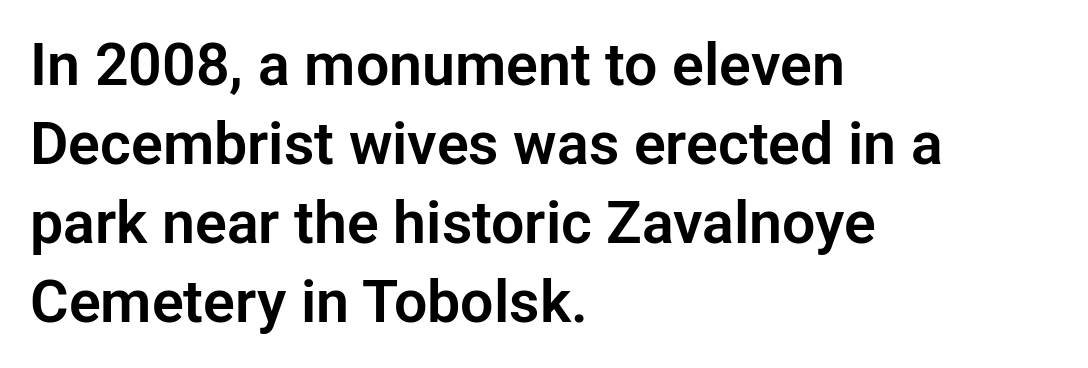
Q: Is the text italic (slanted)? A: No, it is upright.
Q: Is the typeface a serif or a sans-serif typeface? A: Sans-serif.
Q: Is the text underlined? A: No.
Q: How is the paragraph aligned? A: Left-aligned.
Q: Is the spacing between letters normal or unusually wide? A: Normal.
Q: Is the spacing between lines tight, normal or loose? A: Normal.
Q: Width (condensed, normal, or wide)? A: Normal.
Q: Stroke contrast? A: Low.
Q: x-height? A: Medium.
Q: Monospaced? A: No.
